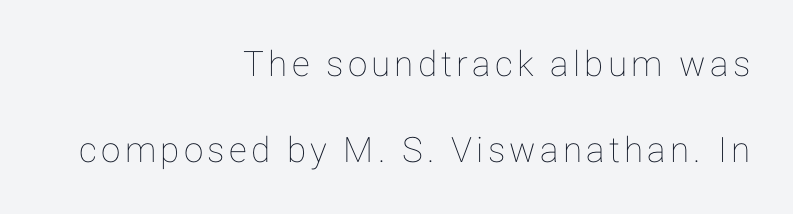
{"italic": "no", "width": "normal", "stroke_contrast": "low", "x_height": "medium", "monospaced": "no", "underline": "no", "align": "right", "line_spacing": "loose", "line_spacing_ratio": 2.45, "glyph_px": 35}
